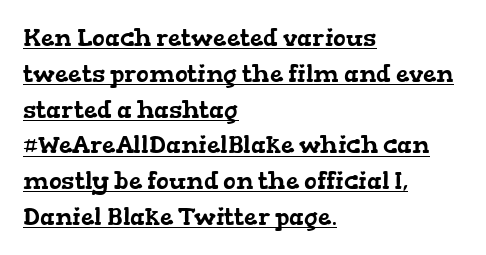
{"underline": "yes", "align": "left", "line_spacing": "normal", "line_spacing_ratio": 1.49, "letter_spacing": "normal", "letter_spacing_em": 0.0, "glyph_px": 24}
